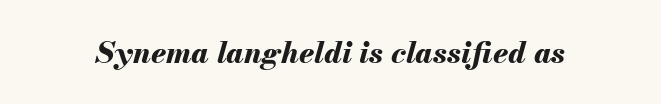
The image shows 30 px bold type, italic (leaning right); set normal letter spacing, not underlined; medium stroke contrast and a small x-height.
